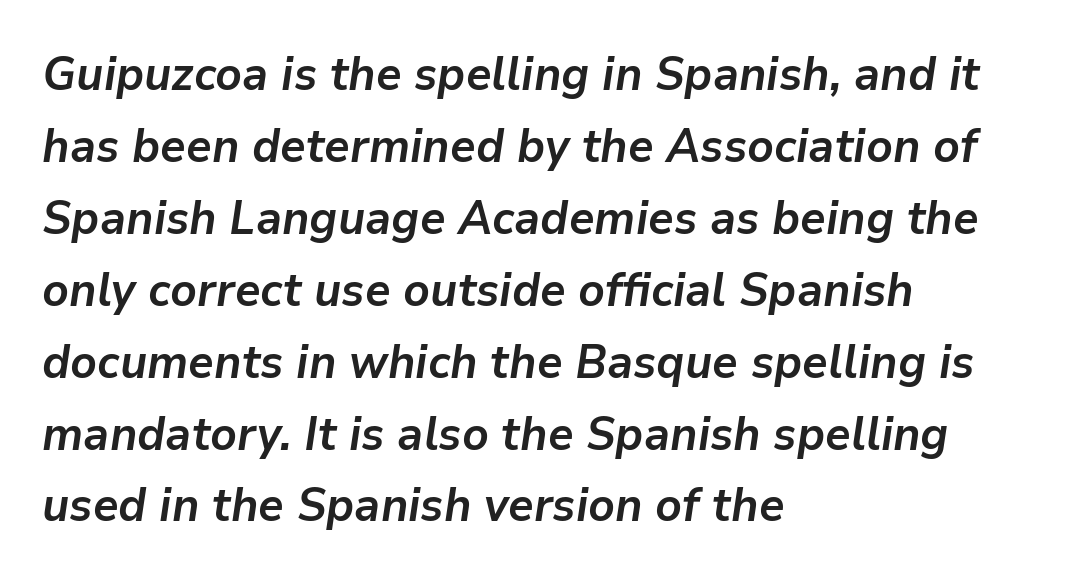
The image shows 47 px semibold type, italic (leaning right); set left-aligned, normal line spacing (1.53x), normal letter spacing, not underlined; low stroke contrast and a medium x-height.
